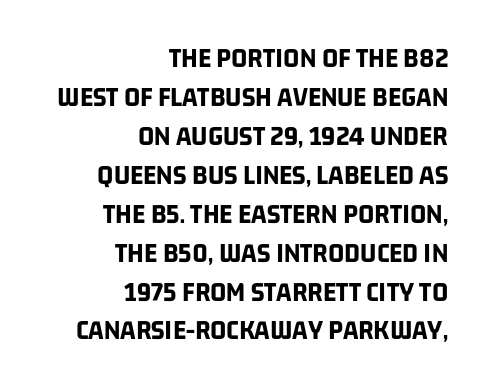
Quick note: interline space is typical. Letters rest on an invisible, unmarked baseline. All the whitespace from short lines collects on the left. Plenty of ink on the page — the face is bold.
